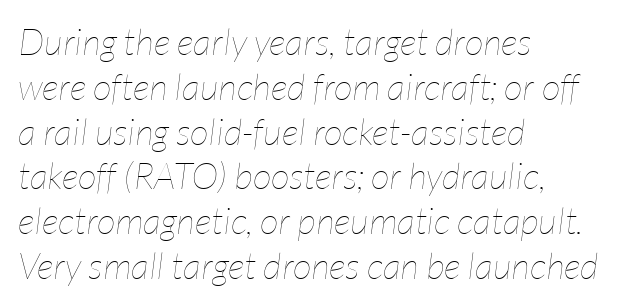
The image shows 37 px thin, condensed type, italic (leaning right); set left-aligned, line spacing 1.21x, normal letter spacing, not underlined; low stroke contrast and a medium x-height.
